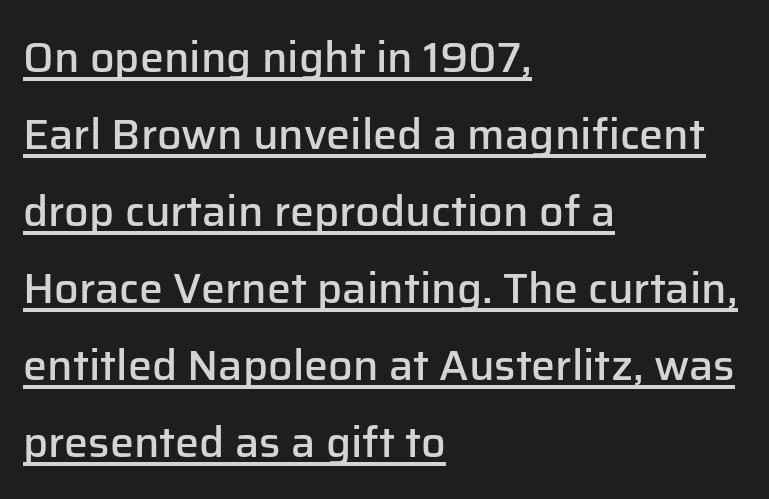
The image shows 43 px semibold sans-serif type, upright; set left-aligned, line spacing 1.79x, normal letter spacing, underlined; low stroke contrast and a medium x-height.
